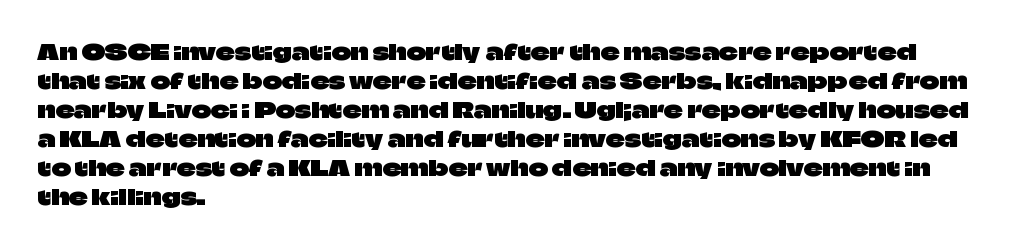
Q: Is the text italic (slanted)? A: No, it is upright.
Q: Is the text underlined? A: No.
Q: How is the paragraph aligned? A: Left-aligned.
Q: Is the spacing between letters normal or unusually wide? A: Normal.
Q: Is the spacing between lines tight, normal or loose? A: Normal.
